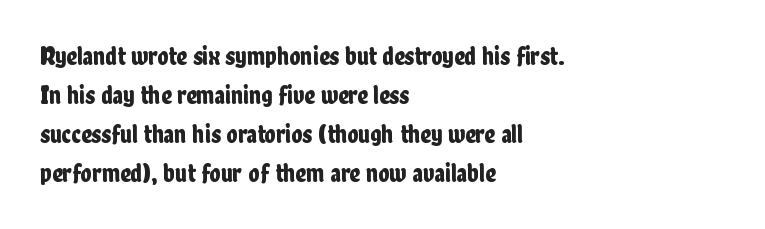
The compositor pushed each line to the left boundary. Every stem runs plumb, perpendicular to the baseline. This sample keeps an unexceptional amount of space between lines. Here the glyphs are tracked normally, forming tight word shapes. Descender tails drop into unmarked territory.
